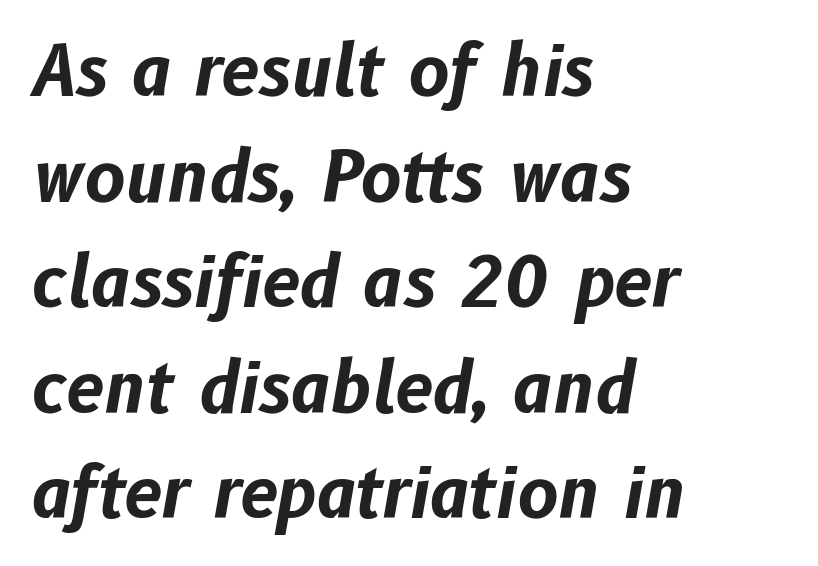
The font is running at its bold setting. Any mark beneath the type? The region is blank. Words appear dense and cohesive because spacing is normal. Casual observation: everything's shoved over to the left. Looking at the ascenders, they clearly lean. Horizontal bands of white between lines are of average thickness.
